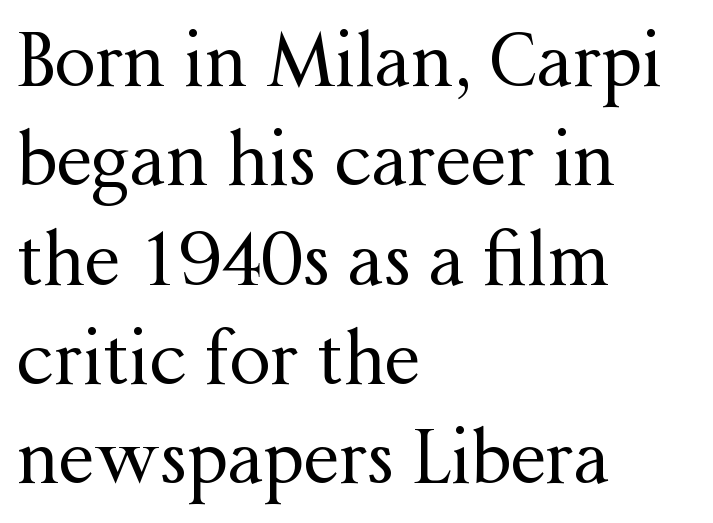
Q: Is the text bold? A: No.
Q: Is the text italic (slanted)? A: No, it is upright.
Q: Is the typeface a serif or a sans-serif typeface? A: Serif.
Q: Is the text underlined? A: No.
Q: How is the paragraph aligned? A: Left-aligned.
Q: Is the spacing between letters normal or unusually wide? A: Normal.
Q: Is the spacing between lines tight, normal or loose? A: Normal.
Q: Width (condensed, normal, or wide)? A: Normal.
Q: Stroke contrast? A: Medium.
Q: x-height? A: Medium.
Q: Monospaced? A: No.
